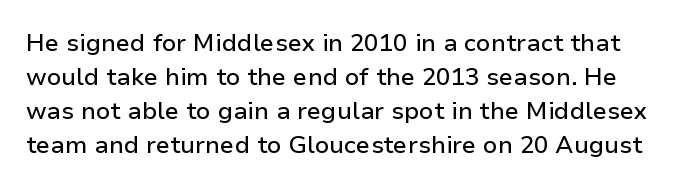
Letters rest on an invisible, unmarked baseline. Whoever set this chose a conventional vertical rhythm. Nope, not italic — everything's standing straight. In terms of letterspacing, this is plain default setting.
